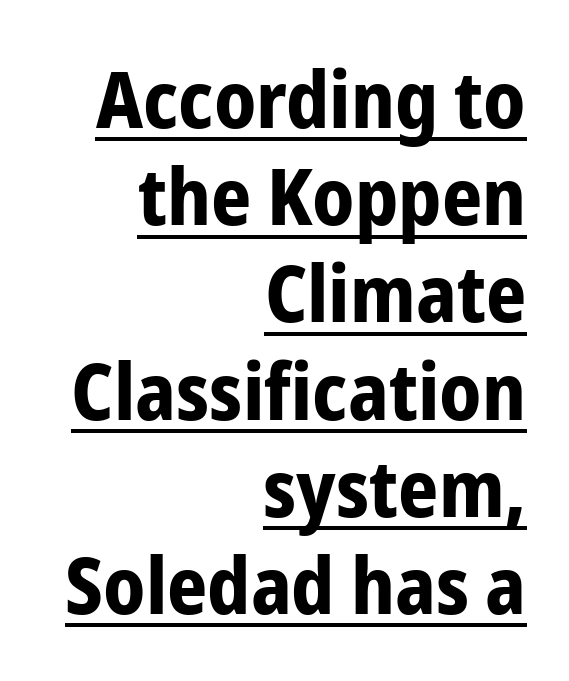
Casual observation: everything's shoved over to the right. The lettering holds an erect, upright posture throughout. Tracking value appears to be zero — textbook default spacing. The sample has been set heavy, in full bold. The rendering uses natural spacing where letterforms have individual widths. A typesetter would label this face a sans.
